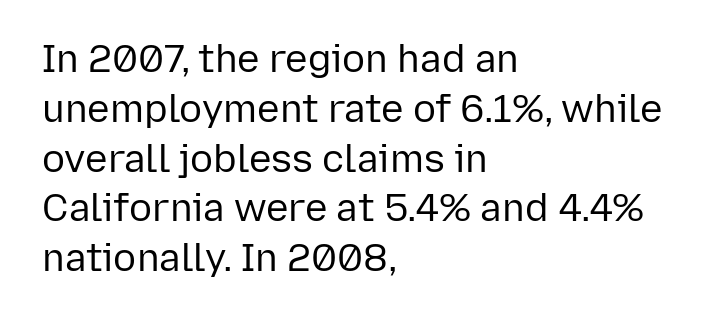
Anything drawn beneath the words? Only blank space. The letters look calm and open, with moderate or lighter stems. The face used here is proportionally spaced, like ordinary book or web type. Successive baselines arrive at the customary interval. The passage shown is typeset with a sans-serif family.
